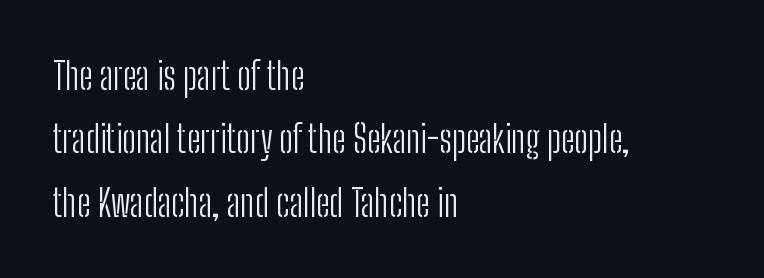
Plain, unruled lines of type. Serifs: no, the terminals of the letterforms are clean. This sample has the flowing, uneven cadence of proportional lettering. When letters stand straight like this, we call the style roman or upright.
